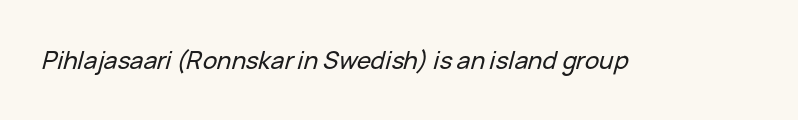
The image shows 24 px text type, italic (leaning right); set normal letter spacing, not underlined.
